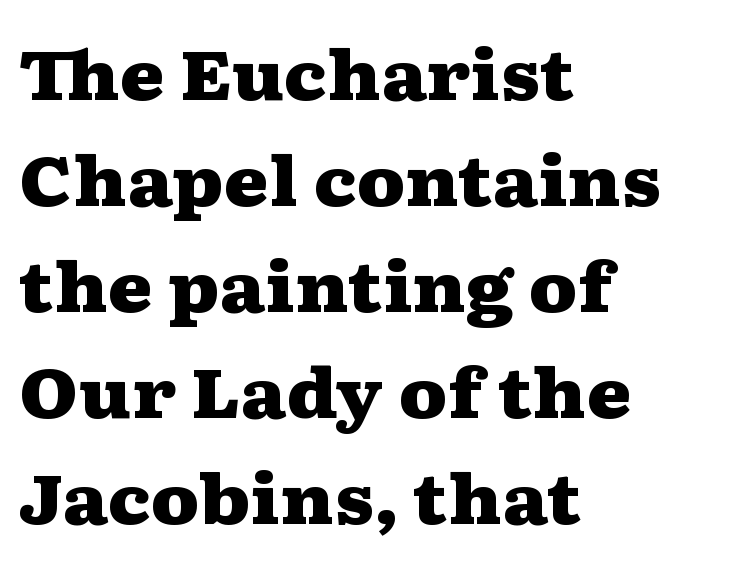
Honestly, the letter spacing is just normal — you wouldn't notice it. Descenders are the only things crossing below the line. Rendered with straight, roman letterforms. This sample keeps an unexceptional amount of space between lines. Horizontally, the lines are justified to the leading edge only. Here the designer chose a conventional face with non-uniform glyph widths.
